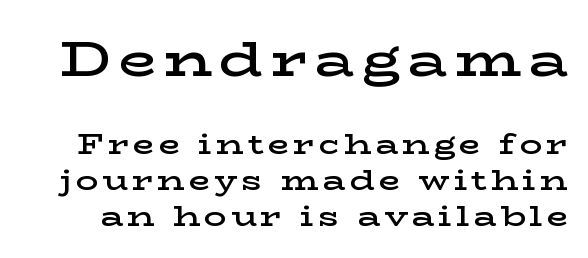
Posture: straight, roman, zero tilt. If you squint, the top block still reads clearly — it's the larger of the two. Looks like regular typesetting: each glyph gets only the width it needs. The baseline area is clear. Leading: standard. A somewhat darkened texture: the type is semibold rather than bold.
